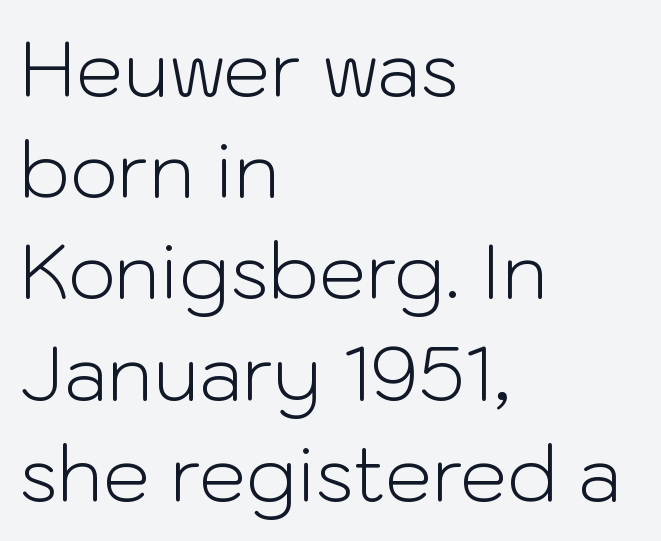
Q: Is the text bold? A: No.
Q: Is the text italic (slanted)? A: No, it is upright.
Q: Is the typeface a serif or a sans-serif typeface? A: Sans-serif.
Q: Is the text underlined? A: No.
Q: How is the paragraph aligned? A: Left-aligned.
Q: Is the spacing between letters normal or unusually wide? A: Normal.
Q: Is the spacing between lines tight, normal or loose? A: Normal.
Q: Width (condensed, normal, or wide)? A: Normal.
Q: Stroke contrast? A: Low.
Q: x-height? A: Medium.
Q: Monospaced? A: No.
